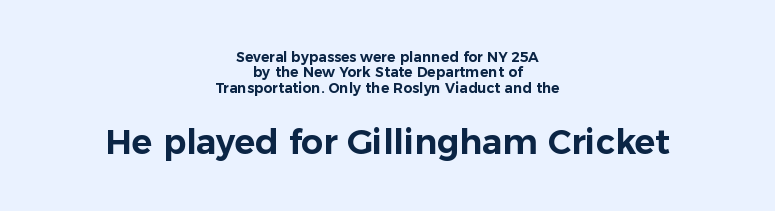
The image shows 34 px sans-serif type, upright; set centered, tight line spacing (1.09x), normal letter spacing, not underlined; the second (bottom) block is 2.43x larger; low stroke contrast and a medium x-height.
